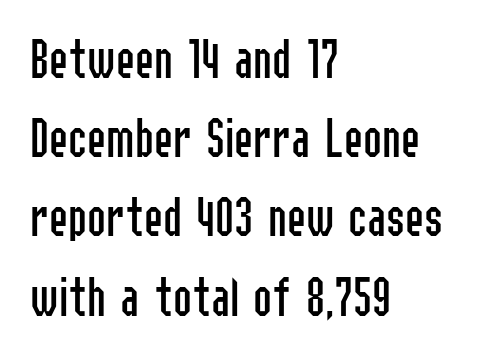
Q: Is the text bold? A: No.
Q: Is the text italic (slanted)? A: No, it is upright.
Q: Is the typeface a serif or a sans-serif typeface? A: Sans-serif.
Q: Is the text underlined? A: No.
Q: How is the paragraph aligned? A: Left-aligned.
Q: Is the spacing between letters normal or unusually wide? A: Normal.
Q: Is the spacing between lines tight, normal or loose? A: Normal.
Q: Width (condensed, normal, or wide)? A: Condensed.
Q: Stroke contrast? A: Low.
Q: x-height? A: Medium.
Q: Monospaced? A: No.
